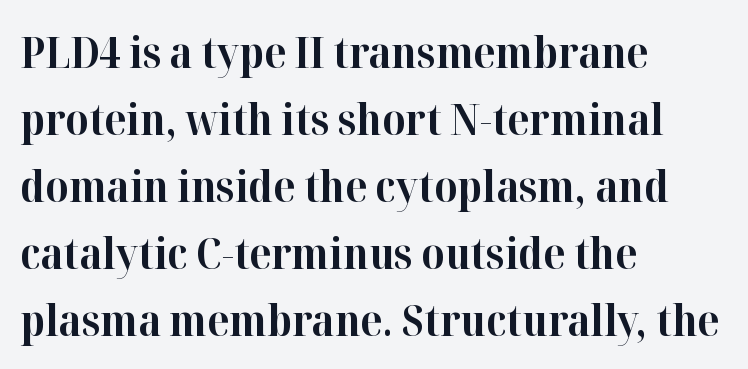
Q: Is the text bold? A: Yes.
Q: Is the text italic (slanted)? A: No, it is upright.
Q: Is the typeface a serif or a sans-serif typeface? A: Serif.
Q: Is the text underlined? A: No.
Q: How is the paragraph aligned? A: Left-aligned.
Q: Is the spacing between letters normal or unusually wide? A: Normal.
Q: Is the spacing between lines tight, normal or loose? A: Normal.
Q: Width (condensed, normal, or wide)? A: Normal.
Q: Stroke contrast? A: High.
Q: x-height? A: Medium.
Q: Monospaced? A: No.
